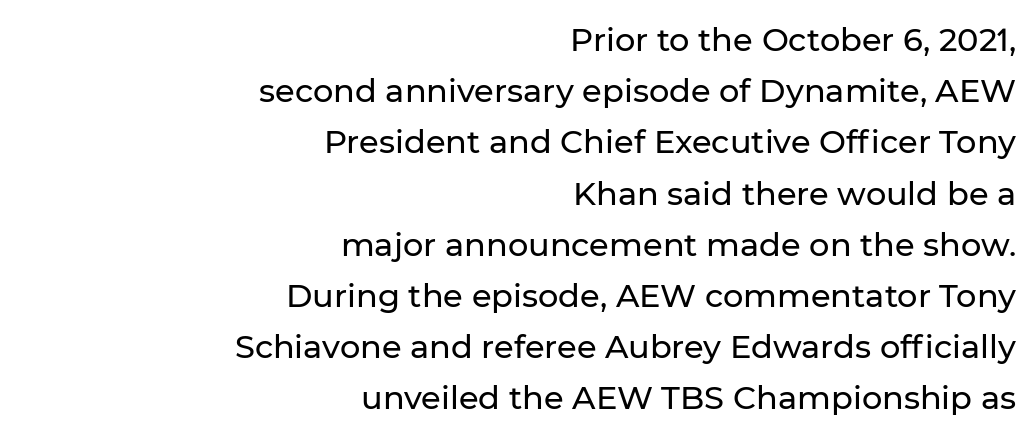
A flush-right, rag-left setting is used for this passage. Does the type have serifs? No, each stem ends abruptly. This sample has the flowing, uneven cadence of proportional lettering. Quick note: underline off. Here the glyphs are tracked normally, forming tight word shapes. What's the leading like? Ordinary, nothing unusual.
